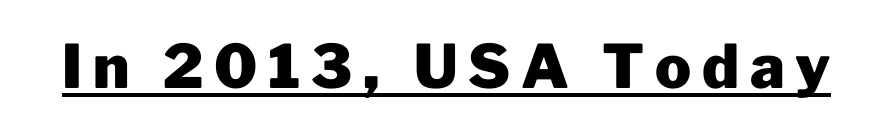
The image shows 60 px heavy sans-serif type, upright; set underlined; low stroke contrast and a medium x-height.
